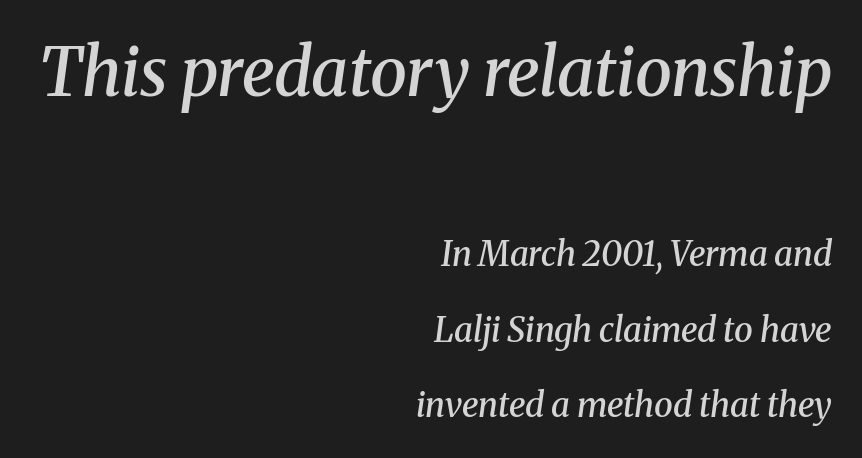
The image shows 67 px semibold serif type, italic (leaning right); set right-aligned, loose line spacing (2.22x), normal letter spacing, not underlined; the first (top) block is 1.97x larger; medium stroke contrast and a medium x-height.
